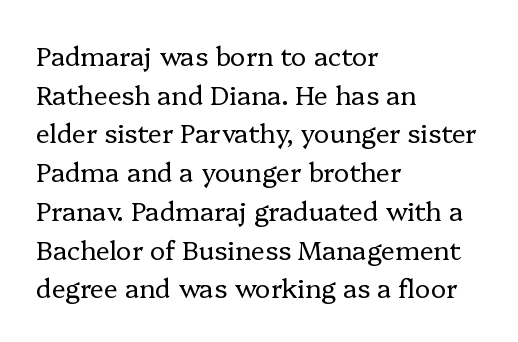
{"italic": "no", "bold": "no", "underline": "no", "align": "left", "line_spacing": "normal", "line_spacing_ratio": 1.49, "letter_spacing": "normal", "letter_spacing_em": 0.0, "glyph_px": 26}
